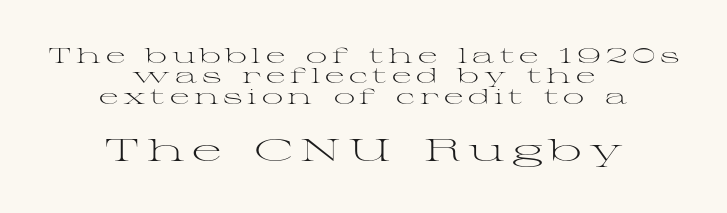
{"serif": "yes", "italic": "no", "bold": "no", "weight": "light", "width": "wide", "stroke_contrast": "medium", "x_height": "medium", "monospaced": "no", "underline": "no", "align": "center", "line_spacing": "tight", "line_spacing_ratio": 0.97, "letter_spacing": "wide", "letter_spacing_em": 0.23, "larger_block": "second", "size_ratio": 1.52, "glyph_px": 32}
